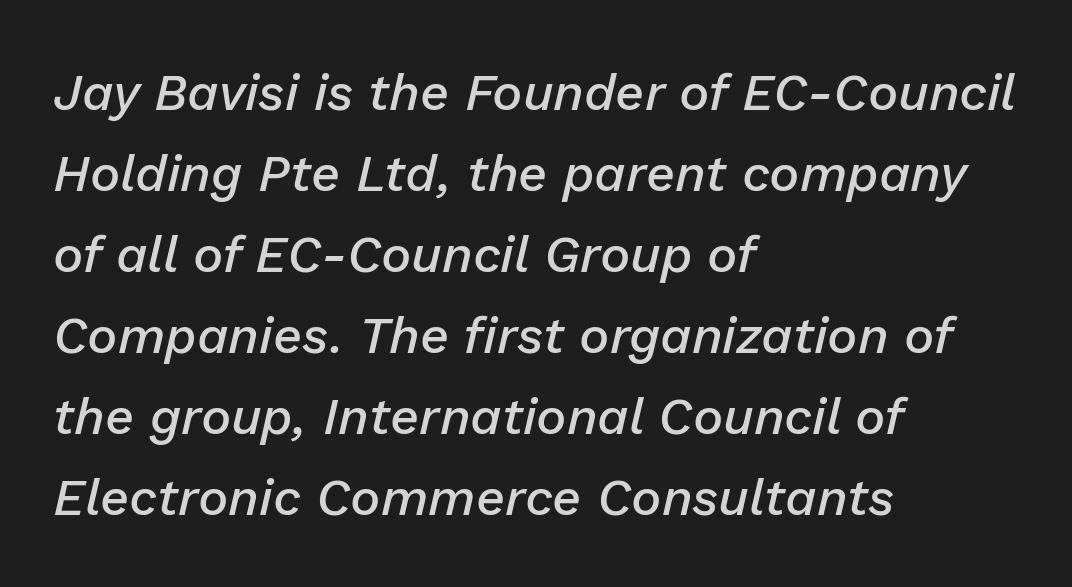
Q: Is the text bold? A: Semi-bold.
Q: Is the text italic (slanted)? A: Yes, it leans right by about 13 degrees.
Q: Is the text underlined? A: No.
Q: How is the paragraph aligned? A: Left-aligned.
Q: Is the spacing between letters normal or unusually wide? A: Normal.
Q: Is the spacing between lines tight, normal or loose? A: Normal.
Q: Width (condensed, normal, or wide)? A: Normal.
Q: Stroke contrast? A: Low.
Q: x-height? A: Medium.
Q: Monospaced? A: No.
